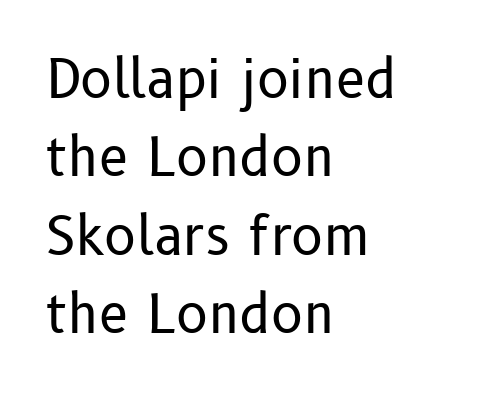
{"serif": "no", "italic": "no", "bold": "no", "weight": "regular", "width": "normal", "stroke_contrast": "low", "x_height": "medium", "monospaced": "no", "underline": "no", "align": "left", "line_spacing": "normal", "line_spacing_ratio": 1.48, "letter_spacing": "normal", "letter_spacing_em": 0.0, "glyph_px": 53}
